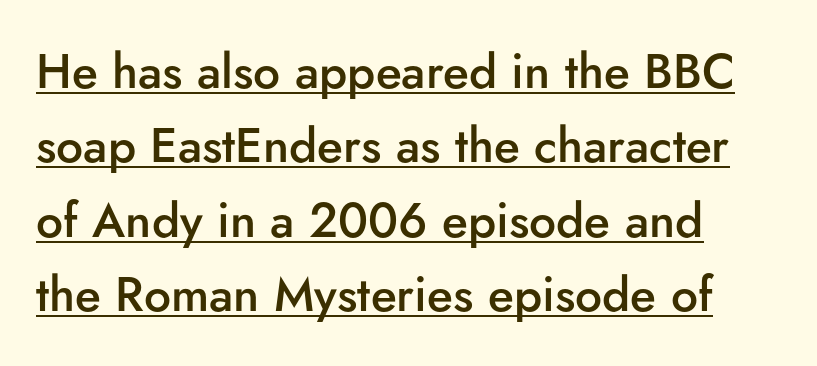
No extra tracking has been applied to these lines. The lines are quadded left. Serif or sans? Sans — the stroke terminals are bare. Underline: present.
